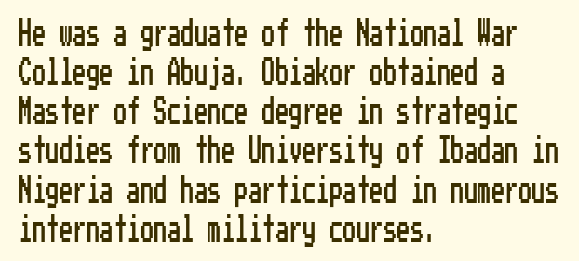
The image shows 27 px text type, upright; set left-aligned, normal line spacing (1.45x), normal letter spacing, not underlined.
